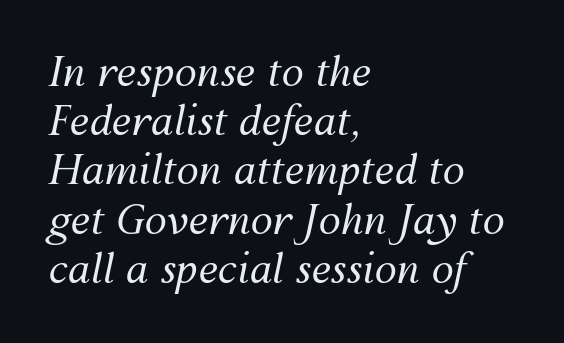
{"italic": "yes", "lean": "right", "slant_degrees": 12, "bold": "no", "weight": "regular", "width": "normal", "stroke_contrast": "medium", "x_height": "medium", "monospaced": "no", "underline": "no", "align": "left", "line_spacing_ratio": 1.23, "letter_spacing": "normal", "letter_spacing_em": 0.0, "glyph_px": 40}
